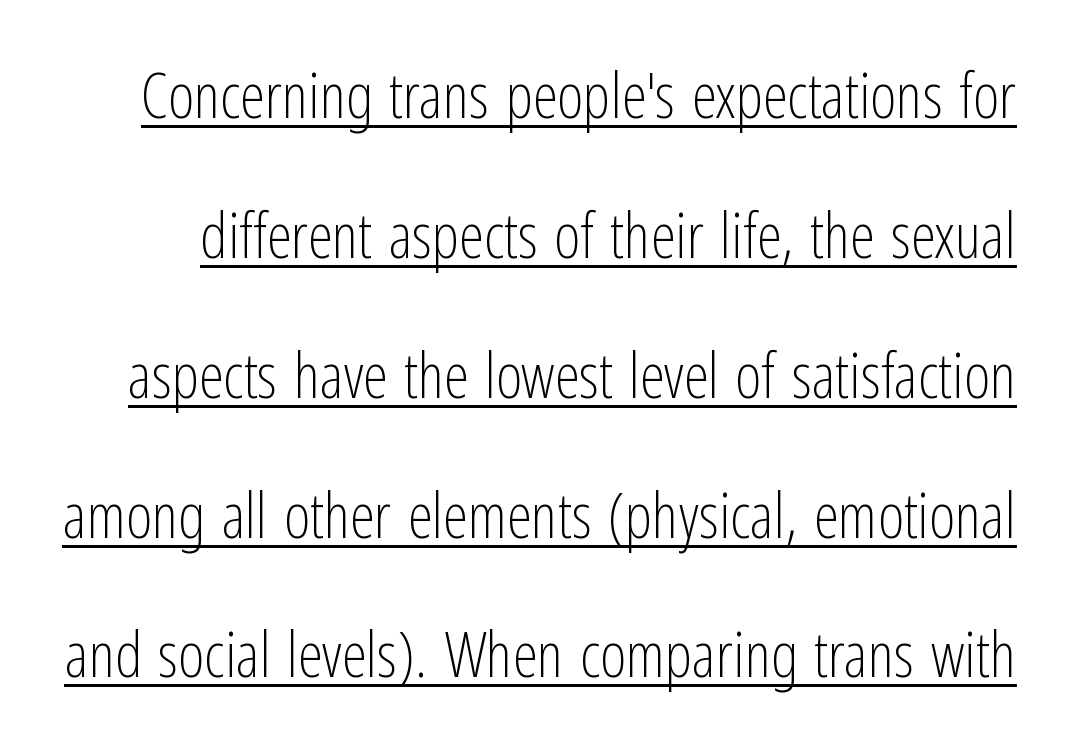
The image shows 63 px light, condensed sans-serif type, upright; set loose line spacing (2.22x), normal letter spacing, underlined; low stroke contrast and a medium x-height.
